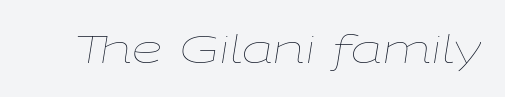
The face used here is proportionally spaced, like ordinary book or web type. Slanted lettering throughout. Is the stroke heavy? The answer is a plain regular-or-lighter. Unmarked baselines from the first word to the last. Inter-character spacing is left at the font's built-in metrics.
